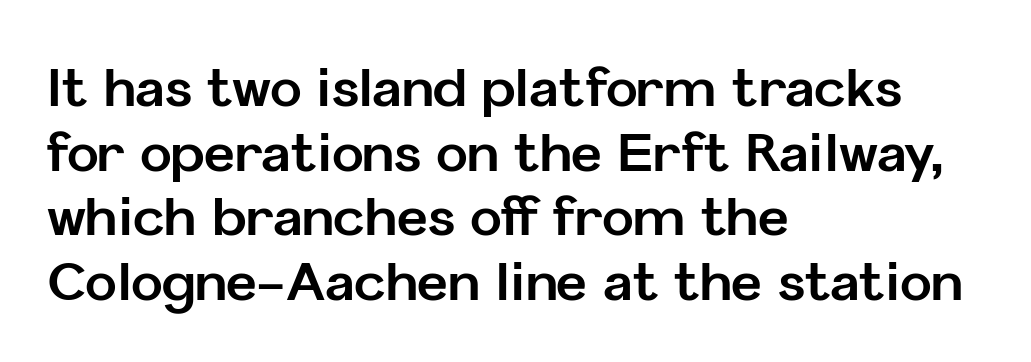
Beneath every word, the page is bare. Looks like regular typesetting: each glyph gets only the width it needs. Vertical strokes here are truly vertical. The strokes are fattened all the way to bold. Glyph-to-glyph distance matches everyday printed text.
